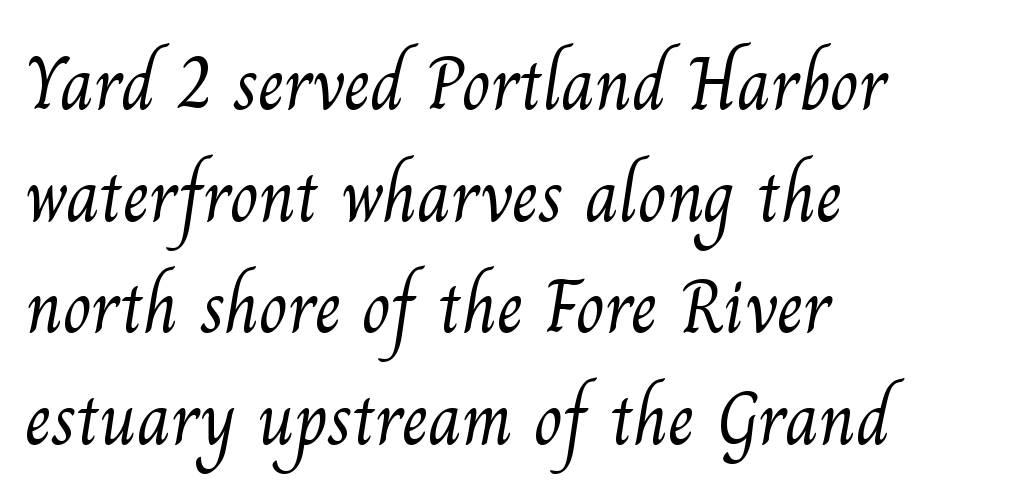
Q: Is the text bold? A: No.
Q: Is the typeface a serif or a sans-serif typeface? A: Serif.
Q: Is the text underlined? A: No.
Q: How is the paragraph aligned? A: Left-aligned.
Q: Is the spacing between letters normal or unusually wide? A: Normal.
Q: Is the spacing between lines tight, normal or loose? A: Normal.
Q: Width (condensed, normal, or wide)? A: Normal.
Q: Stroke contrast? A: Medium.
Q: x-height? A: Small.
Q: Monospaced? A: No.
